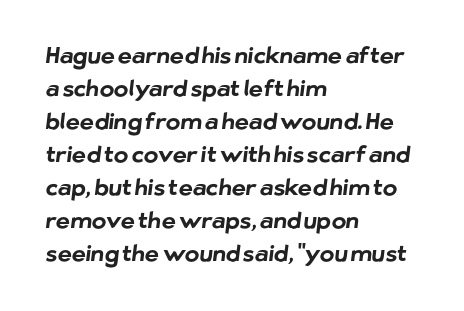
{"bold": "yes", "underline": "no", "align": "left", "line_spacing": "normal", "line_spacing_ratio": 1.5, "letter_spacing": "normal", "letter_spacing_em": 0.0, "glyph_px": 22}
